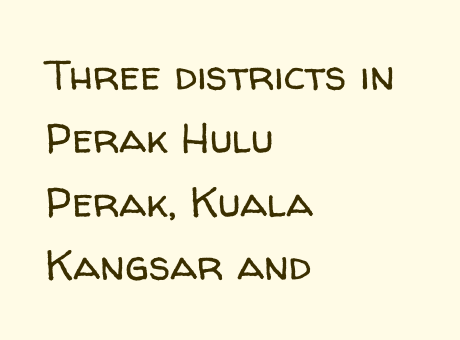
The image shows 42 px regular-weight sans-serif type, upright; set left-aligned, normal line spacing (1.51x), normal letter spacing, not underlined; low stroke contrast and a medium x-height.
